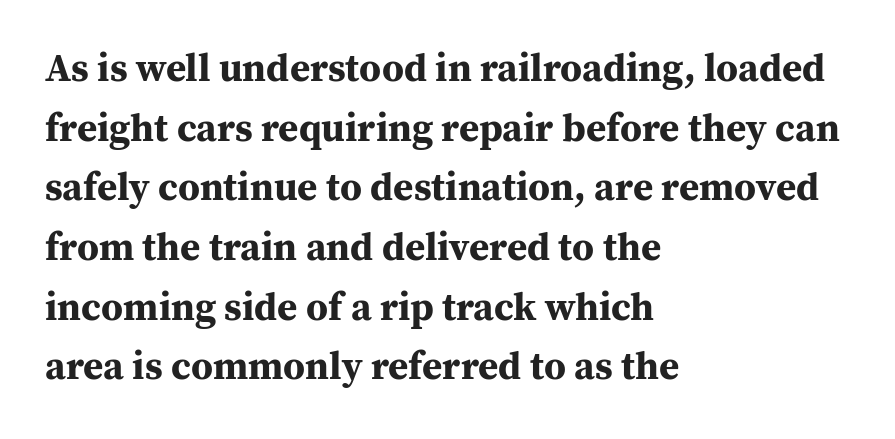
Q: Is the text bold? A: Yes.
Q: Is the text italic (slanted)? A: No, it is upright.
Q: Is the typeface a serif or a sans-serif typeface? A: Serif.
Q: Is the text underlined? A: No.
Q: How is the paragraph aligned? A: Left-aligned.
Q: Is the spacing between letters normal or unusually wide? A: Normal.
Q: Is the spacing between lines tight, normal or loose? A: Normal.
Q: Width (condensed, normal, or wide)? A: Normal.
Q: Stroke contrast? A: Medium.
Q: x-height? A: Medium.
Q: Monospaced? A: No.
